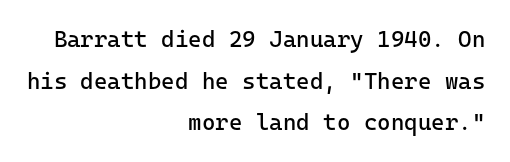
{"italic": "no", "bold": "no", "underline": "no", "align": "right", "line_spacing_ratio": 1.81, "letter_spacing": "normal", "letter_spacing_em": 0.0, "glyph_px": 23}
